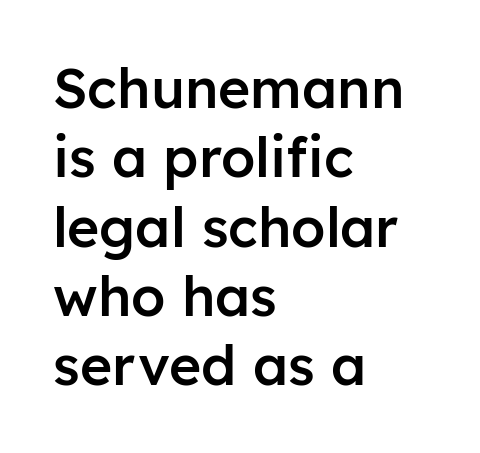
The image shows 55 px semibold sans-serif type, upright; set left-aligned, normal line spacing (1.26x), normal letter spacing, not underlined; low stroke contrast and a medium x-height.
